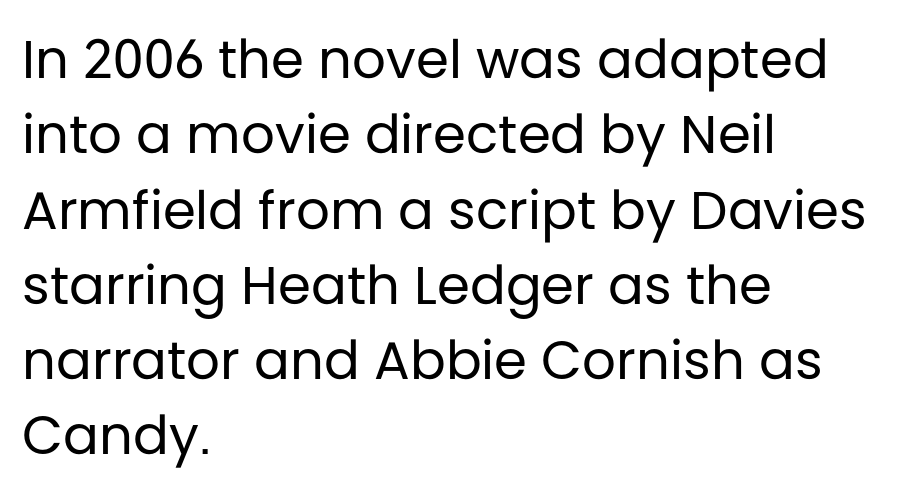
The image shows 53 px regular-weight sans-serif type, upright; set left-aligned, normal line spacing (1.42x), normal letter spacing, not underlined; low stroke contrast and a large x-height.
